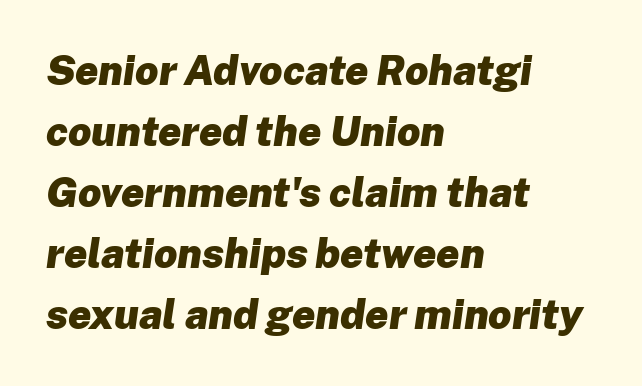
The image shows 41 px heavy type, italic (leaning right); set left-aligned, normal line spacing (1.49x), normal letter spacing, not underlined; low stroke contrast and a medium x-height.
